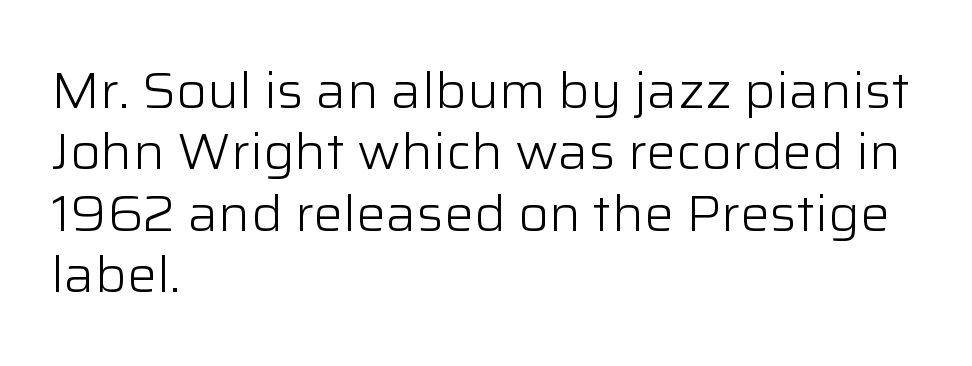
Each letter keeps its own natural width here, so spacing adapts to shape. Lines of text with bare space underneath. Every character sits straight up, as roman type does. The text block is weighted toward the left margin, trailing off unevenly rightward. Is the type heavy? It reads as light-to-regular instead.
